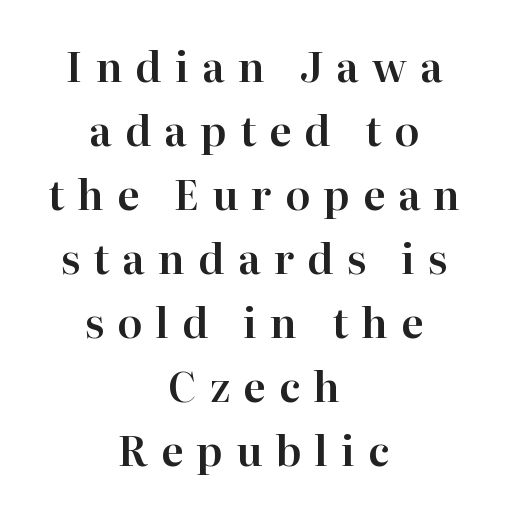
{"serif": "yes", "italic": "no", "width": "normal", "stroke_contrast": "high", "x_height": "medium", "monospaced": "no", "underline": "no", "align": "center", "line_spacing": "normal", "line_spacing_ratio": 1.56, "letter_spacing": "wide", "letter_spacing_em": 0.32, "glyph_px": 41}
